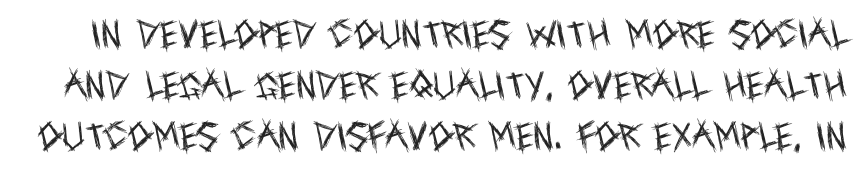
The image shows 31 px regular-weight, condensed sans-serif type, upright; set normal line spacing (1.64x), normal letter spacing, not underlined; a large x-height.
